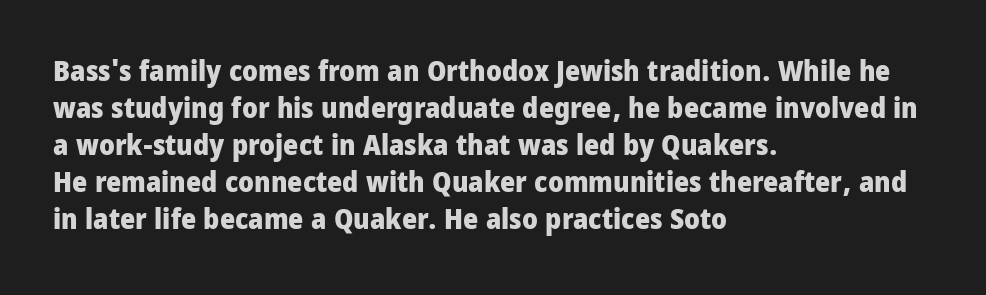
{"serif": "no", "italic": "no", "bold": "yes", "weight": "heavy", "width": "condensed", "stroke_contrast": "low", "x_height": "large", "monospaced": "no", "underline": "no", "align": "left", "line_spacing": "normal", "line_spacing_ratio": 1.28, "letter_spacing": "normal", "letter_spacing_em": 0.0, "glyph_px": 29}
